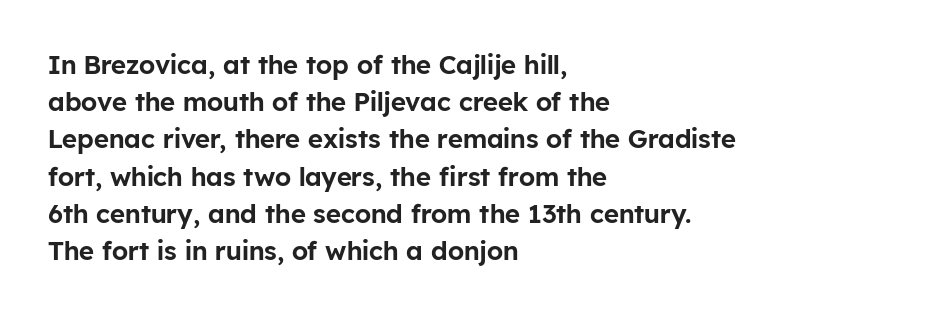
Q: Is the text italic (slanted)? A: No, it is upright.
Q: Is the text underlined? A: No.
Q: How is the paragraph aligned? A: Left-aligned.
Q: Is the spacing between letters normal or unusually wide? A: Normal.
Q: Is the spacing between lines tight, normal or loose? A: Normal.
